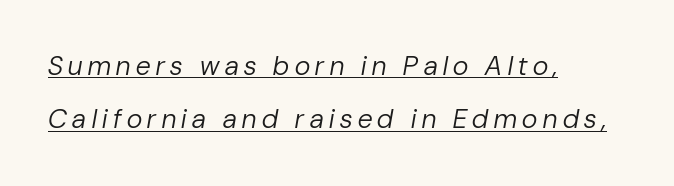
{"italic": "yes", "lean": "right", "slant_degrees": 10, "bold": "no", "underline": "yes", "align": "left", "line_spacing": "loose", "line_spacing_ratio": 1.97, "letter_spacing": "wide", "letter_spacing_em": 0.21, "glyph_px": 27}
